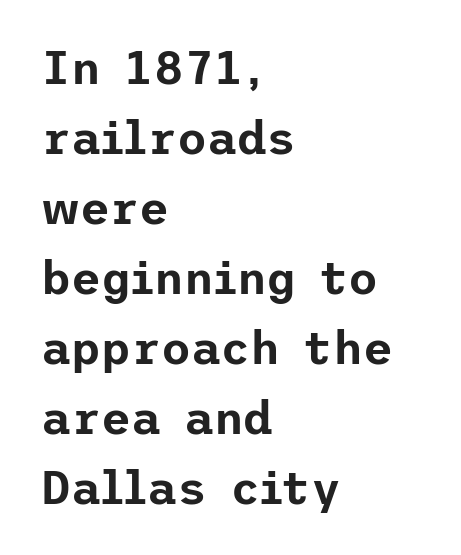
The image shows 46 px sans-serif type, upright; set left-aligned, normal line spacing (1.52x), normal letter spacing, not underlined; low stroke contrast and a medium x-height.
